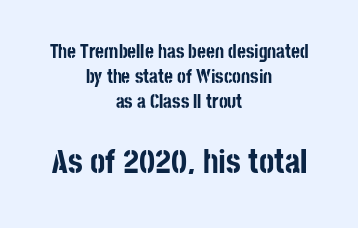
{"serif": "no", "italic": "no", "bold": "yes", "weight": "bold", "width": "condensed", "stroke_contrast": "low", "x_height": "large", "monospaced": "no", "underline": "no", "align": "center", "line_spacing": "normal", "line_spacing_ratio": 1.31, "letter_spacing": "normal", "letter_spacing_em": 0.0, "larger_block": "second", "size_ratio": 1.74, "glyph_px": 33}
